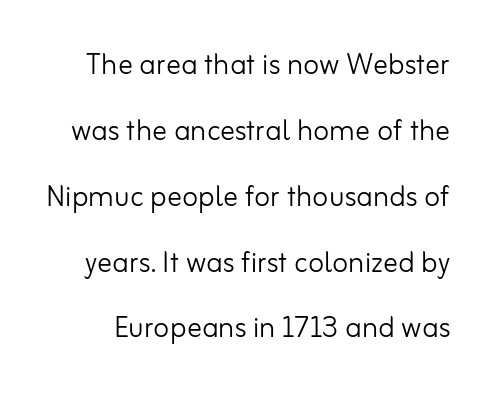
The image shows 37 px light sans-serif type, upright; set line spacing 1.78x, normal letter spacing, not underlined; low stroke contrast and a small x-height.
